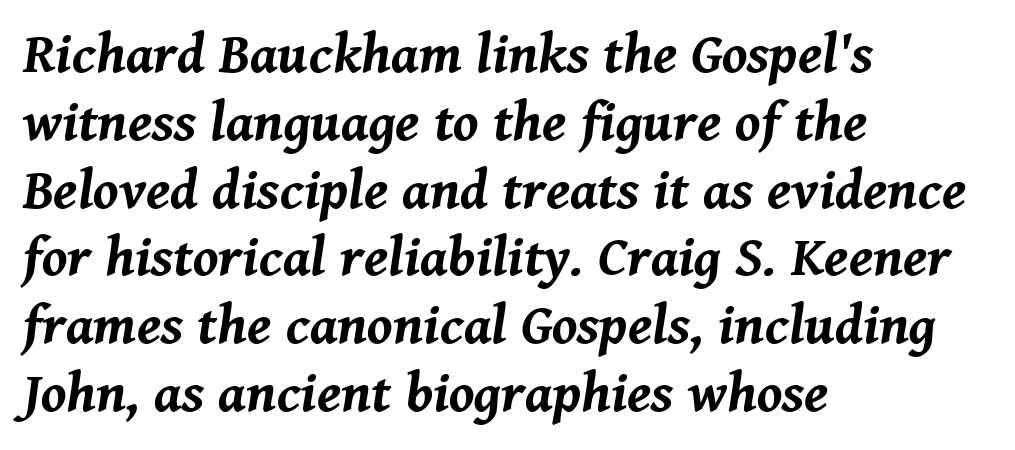
Every letter is thick-stroked: bold, no question. Spacing between characters is what you'd get straight out of the box. This sample is left-justified, so line endings fall wherever the words run out. The rendering applies a slant to the glyphs. Underline: absent.
